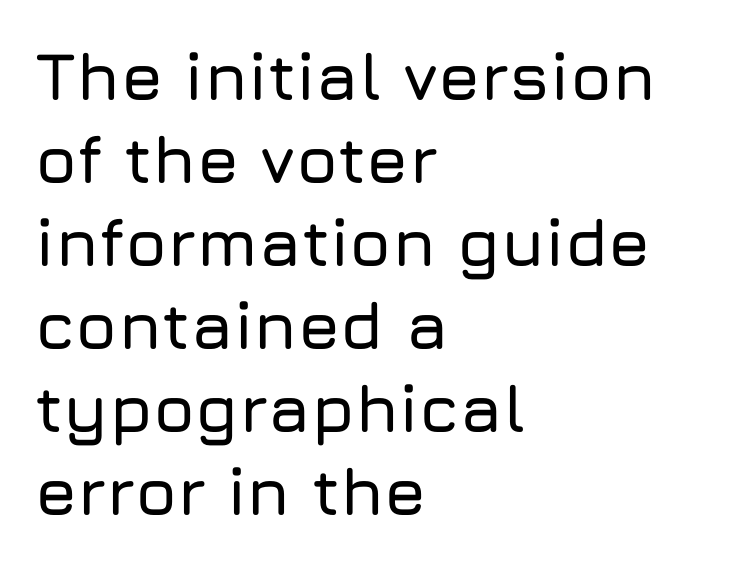
Q: Is the text italic (slanted)? A: No, it is upright.
Q: Is the typeface a serif or a sans-serif typeface? A: Sans-serif.
Q: Is the text underlined? A: No.
Q: How is the paragraph aligned? A: Left-aligned.
Q: Is the spacing between letters normal or unusually wide? A: Normal.
Q: Width (condensed, normal, or wide)? A: Normal.
Q: Stroke contrast? A: Low.
Q: x-height? A: Medium.
Q: Monospaced? A: No.
